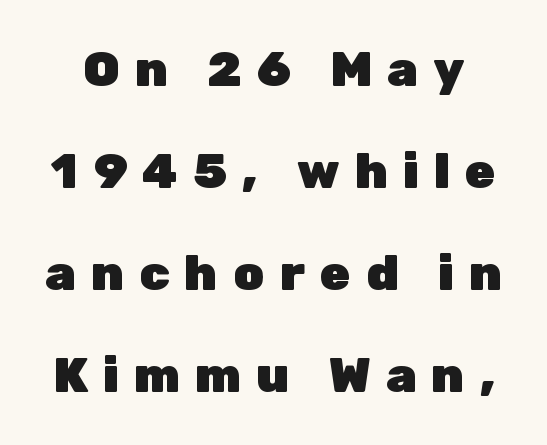
The image shows 49 px heavy sans-serif type, upright; set loose line spacing (2.08x), unusually wide letter spacing (+0.31 em), not underlined; low stroke contrast and a medium x-height.
